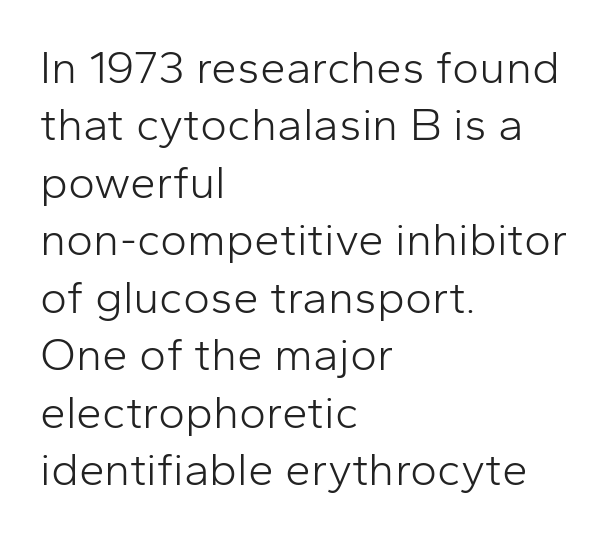
{"serif": "no", "italic": "no", "bold": "no", "weight": "light", "width": "normal", "stroke_contrast": "low", "x_height": "medium", "monospaced": "no", "underline": "no", "align": "left", "line_spacing": "normal", "line_spacing_ratio": 1.25, "letter_spacing": "normal", "letter_spacing_em": 0.0, "glyph_px": 46}
